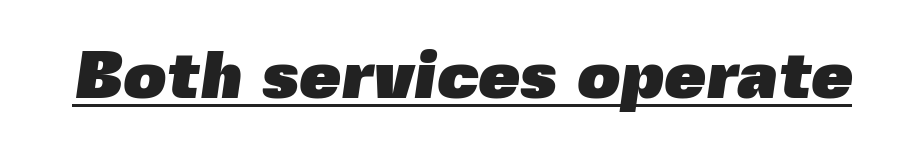
{"serif": "no", "bold": "yes", "weight": "heavy", "width": "normal", "x_height": "medium", "monospaced": "no", "underline": "yes", "letter_spacing": "normal", "letter_spacing_em": 0.0, "glyph_px": 67}
